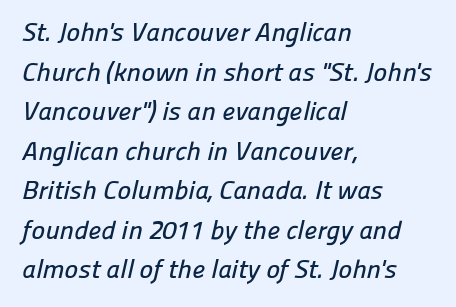
Q: Is the text underlined? A: No.
Q: How is the paragraph aligned? A: Left-aligned.
Q: Is the spacing between letters normal or unusually wide? A: Normal.
Q: Is the spacing between lines tight, normal or loose? A: Normal.
